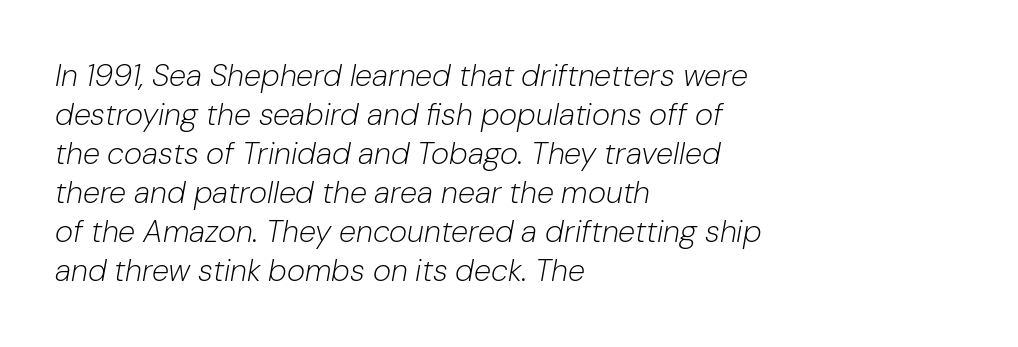
The image shows 31 px light type, italic (leaning right); set left-aligned, normal line spacing (1.26x), normal letter spacing, not underlined; low stroke contrast and a medium x-height.
